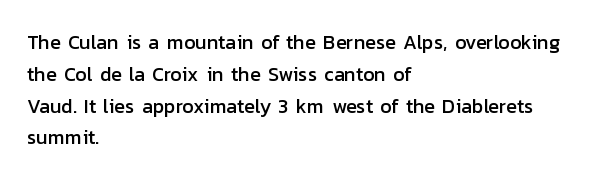
The letterforms sit shoulder to shoulder at normal distance. Ordinary non-slanted type is in use. All the whitespace from short lines collects on the right. The space between consecutive lines is moderate. The area under the type is left untouched.
